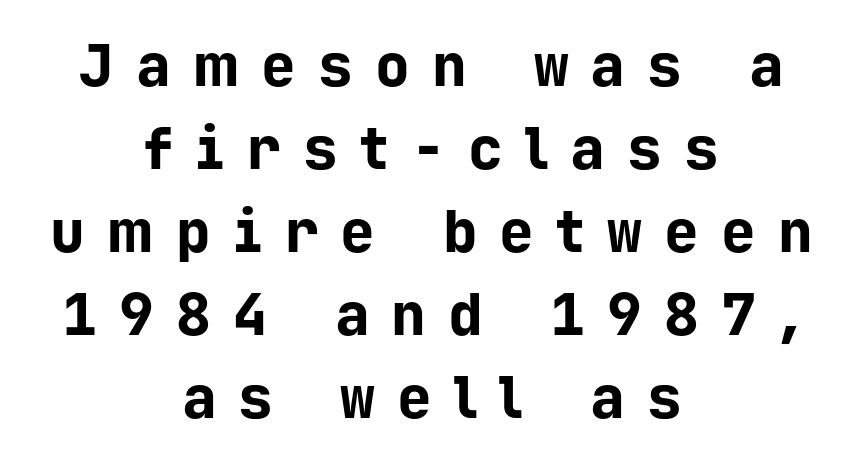
The image shows 58 px bold sans-serif type, upright, monospaced; set centered, normal line spacing (1.43x), unusually wide letter spacing (+0.38 em), not underlined; low stroke contrast and a medium x-height.
